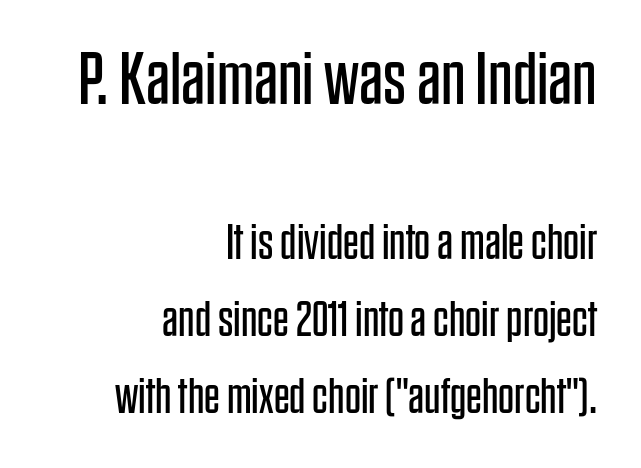
This reads as an unemphasized weight, regular at the heaviest. What's the leading like? Ordinary, nothing unusual. Every character sits straight up, as roman type does. The type family on display is of the sans-serif kind.
